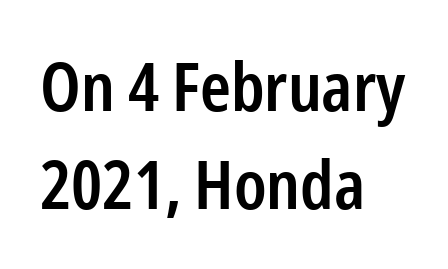
Think of a printed novel: that variable character pitch is what you see here. The glyphs are unaccompanied by any horizontal stroke below them. Inter-character spacing is left at the font's built-in metrics. A typesetter would mark this as roman, not italic. The font family rendered here belongs to the sans-serif group.
